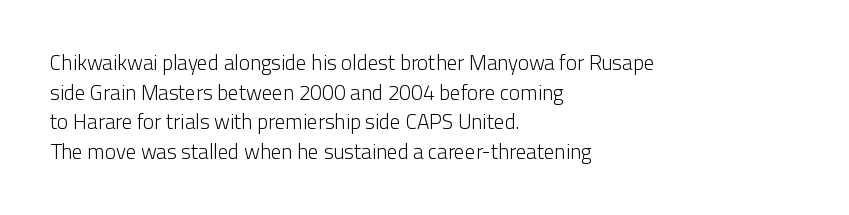
{"italic": "no", "bold": "no", "underline": "no", "align": "left", "line_spacing": "normal", "line_spacing_ratio": 1.41, "letter_spacing": "normal", "letter_spacing_em": 0.0, "glyph_px": 21}
